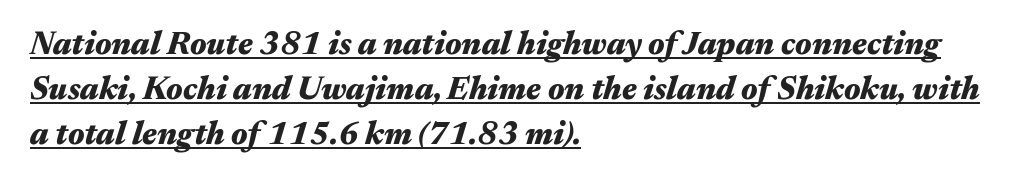
Q: Is the text bold? A: Yes.
Q: Is the text italic (slanted)? A: Yes, it leans right by about 17 degrees.
Q: Is the text underlined? A: Yes.
Q: How is the paragraph aligned? A: Left-aligned.
Q: Is the spacing between letters normal or unusually wide? A: Normal.
Q: Is the spacing between lines tight, normal or loose? A: Normal.
Q: Width (condensed, normal, or wide)? A: Wide.
Q: Stroke contrast? A: Medium.
Q: x-height? A: Medium.
Q: Monospaced? A: No.
